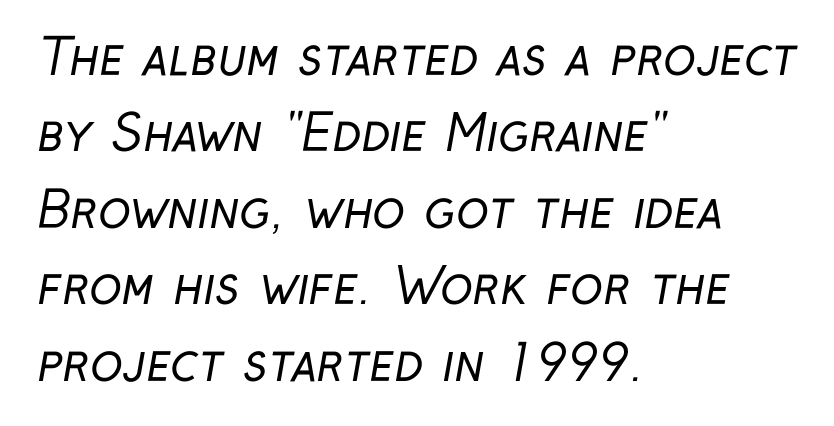
Stems here are at most as thick as an everyday book face. Spacing verdict: proportional, widths tailored to each character. How would I describe the line gaps? Plain and ordinary. Observe the ordinary spacing: letters are neighbours, not strangers. The foot of each line stays bare and open. The passage is arranged the way most books set body copy — flush left.
